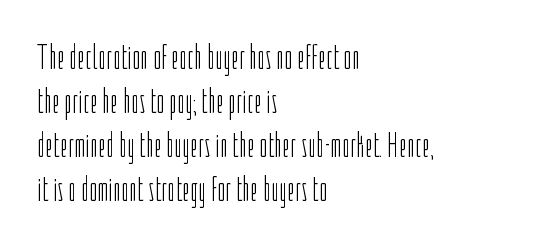
The image shows 35 px light, condensed sans-serif type, upright; set left-aligned, normal line spacing (1.26x), normal letter spacing, not underlined; low stroke contrast and a medium x-height.
